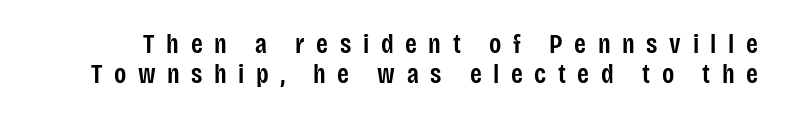
The image shows 27 px text type, upright; set tight line spacing (1.11x), unusually wide letter spacing (+0.43 em), not underlined.
